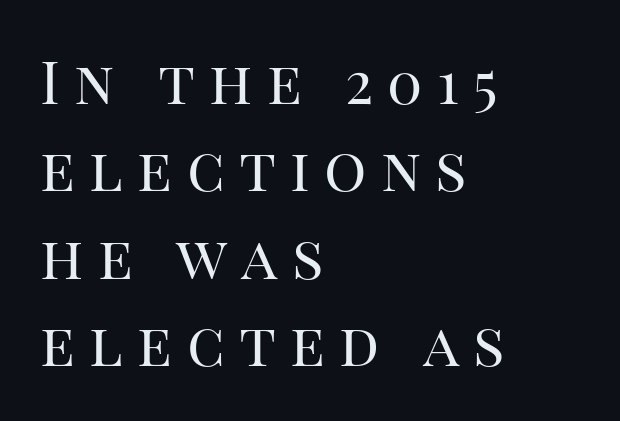
The image shows 59 px regular-weight serif type, upright; set left-aligned, normal line spacing (1.48x), unusually wide letter spacing (+0.24 em), not underlined; high stroke contrast and a large x-height.
